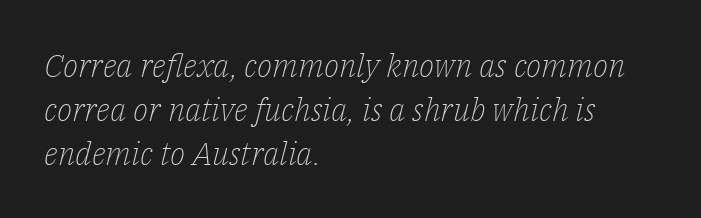
The image shows 32 px light serif type, italic (leaning right); set left-aligned, normal line spacing (1.37x), normal letter spacing, not underlined; low stroke contrast and a medium x-height.
